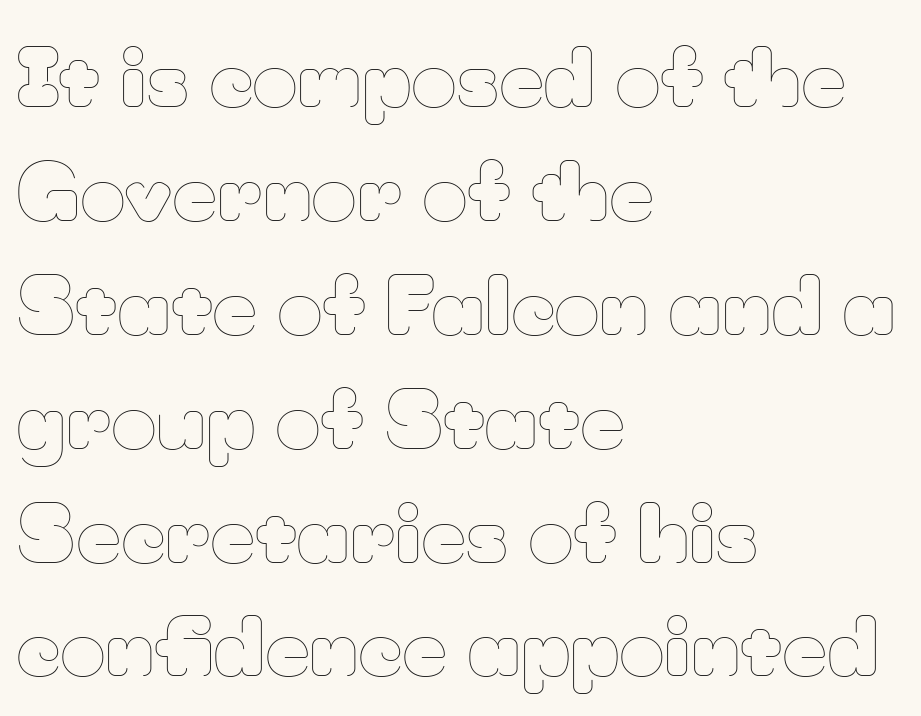
The typography opts for an upright posture over an oblique one. Is the stroke heavy? The answer is a plain regular-or-lighter. The setting favours the left margin, as ordinary paragraphs usually do. There is no visible air inserted between adjacent glyphs.
